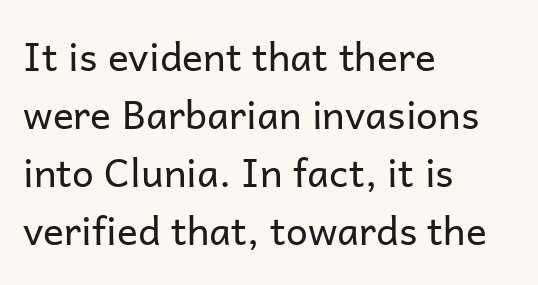
The image shows 39 px regular-weight sans-serif type, upright; set left-aligned, normal line spacing (1.49x), normal letter spacing, not underlined; low stroke contrast and a medium x-height.
